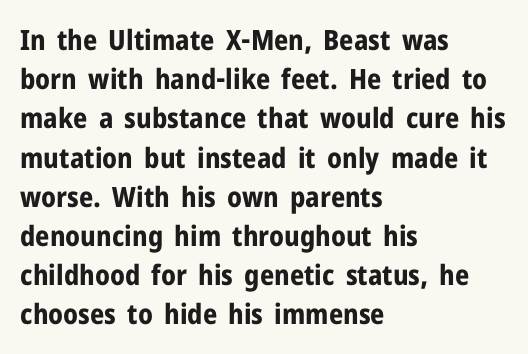
{"serif": "no", "italic": "no", "bold": "yes", "weight": "bold", "width": "normal", "stroke_contrast": "low", "x_height": "medium", "monospaced": "no", "underline": "no", "align": "left", "line_spacing": "normal", "line_spacing_ratio": 1.4, "letter_spacing": "normal", "letter_spacing_em": 0.0, "glyph_px": 28}
